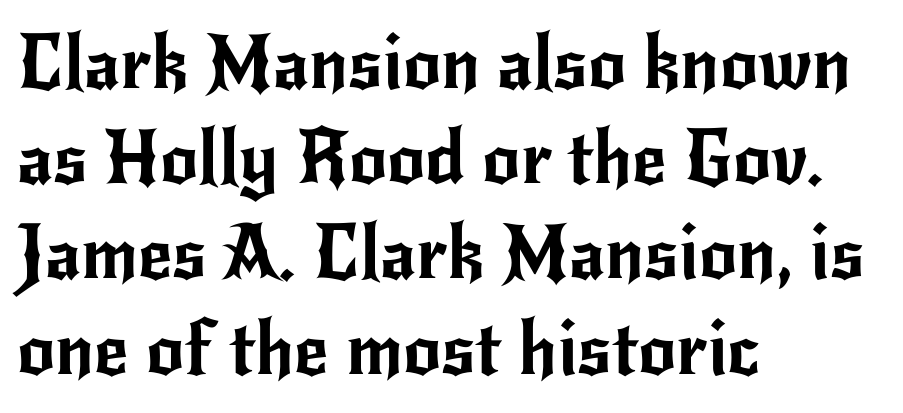
The image shows 75 px sans-serif type, upright; set left-aligned, normal line spacing (1.27x), normal letter spacing, not underlined; low stroke contrast and a small x-height.
